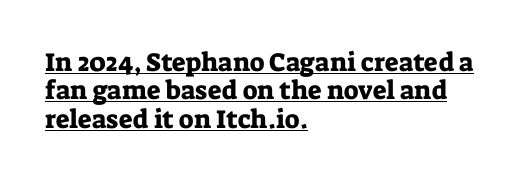
The image shows 26 px text type, upright; set left-aligned, tight line spacing (1.09x), normal letter spacing, underlined.
